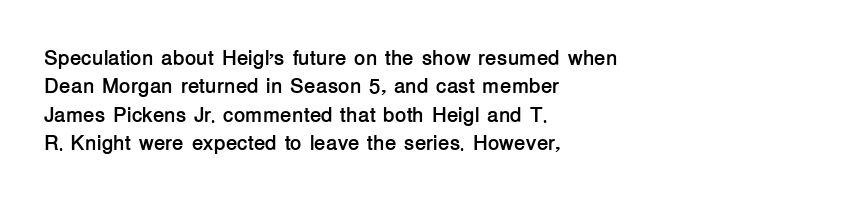
{"italic": "no", "bold": "yes", "underline": "no", "align": "left", "line_spacing": "normal", "line_spacing_ratio": 1.35, "letter_spacing": "normal", "letter_spacing_em": 0.0, "glyph_px": 21}
